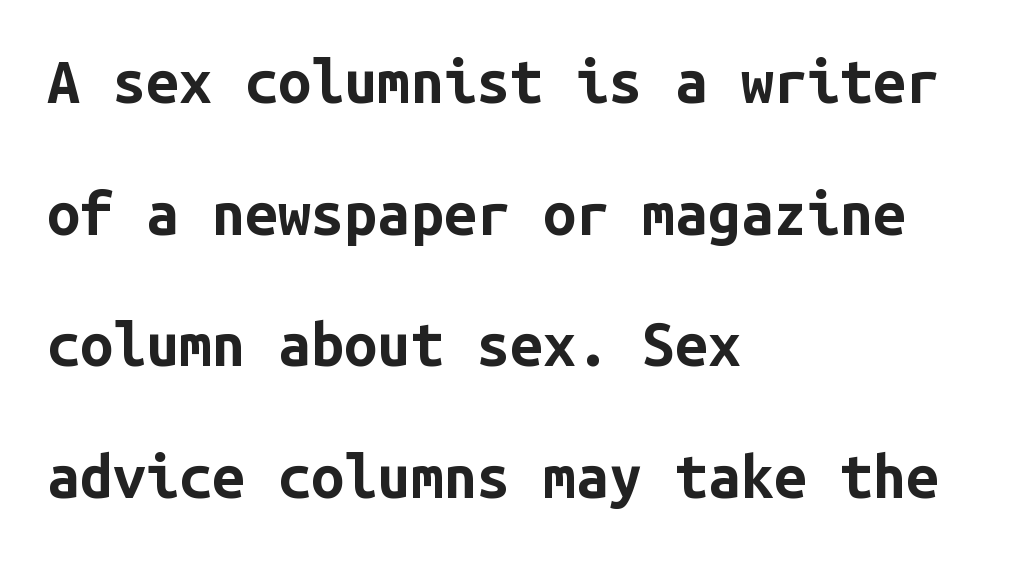
Q: Is the text bold? A: Yes.
Q: Is the text italic (slanted)? A: No, it is upright.
Q: Is the typeface a serif or a sans-serif typeface? A: Sans-serif.
Q: Is the text underlined? A: No.
Q: How is the paragraph aligned? A: Left-aligned.
Q: Is the spacing between letters normal or unusually wide? A: Normal.
Q: Is the spacing between lines tight, normal or loose? A: Loose.
Q: Width (condensed, normal, or wide)? A: Normal.
Q: Stroke contrast? A: Low.
Q: x-height? A: Medium.
Q: Monospaced? A: Yes.
